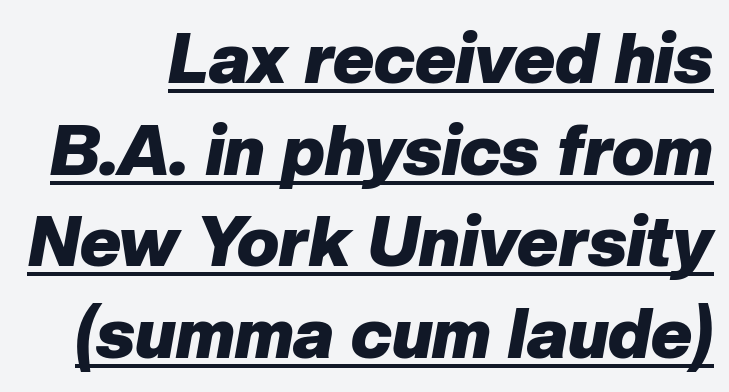
{"italic": "yes", "lean": "right", "slant_degrees": 10, "bold": "yes", "weight": "heavy", "width": "normal", "stroke_contrast": "low", "x_height": "medium", "monospaced": "no", "underline": "yes", "line_spacing": "normal", "line_spacing_ratio": 1.31, "letter_spacing": "normal", "letter_spacing_em": 0.0, "glyph_px": 70}
